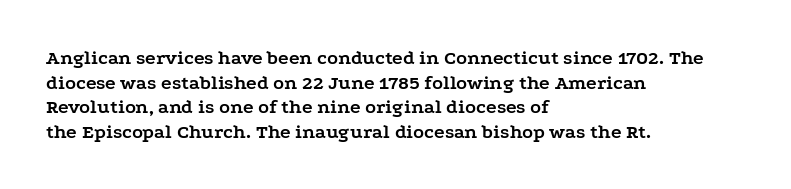
The foot of each line stays bare and open. The letters are bold, with thick, heavy strokes. The letters stand straight up with perfectly vertical stems. Compared with typical body copy, the letter spacing here is the same. These lines stack with their left ends in a neat column.
